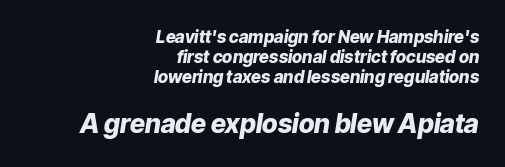
The image shows 26 px bold type, italic (leaning right); set right-aligned, line spacing 1.19x, normal letter spacing, not underlined; the second (bottom) block is 1.53x larger.
